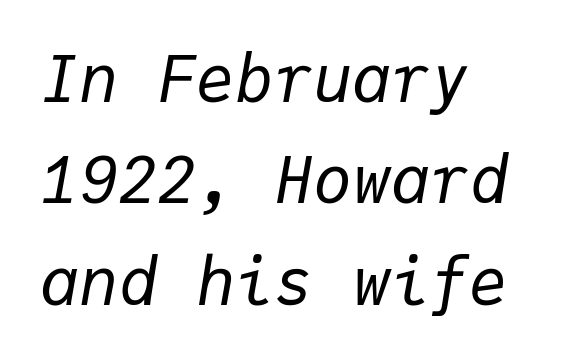
Leading matches the norm, producing a regular column. Descenders hang freely into open space. Style check: oblique. The letters look calm and open, with moderate or lighter stems. Teacher's note: observe the even left margin — that is flush-left alignment.
